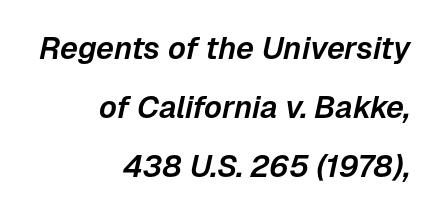
Q: Is the text italic (slanted)? A: Yes, it leans right by about 12 degrees.
Q: Is the text underlined? A: No.
Q: How is the paragraph aligned? A: Right-aligned.
Q: Is the spacing between letters normal or unusually wide? A: Normal.
Q: Is the spacing between lines tight, normal or loose? A: Loose.
Q: Width (condensed, normal, or wide)? A: Normal.
Q: Stroke contrast? A: Low.
Q: x-height? A: Medium.
Q: Monospaced? A: No.
